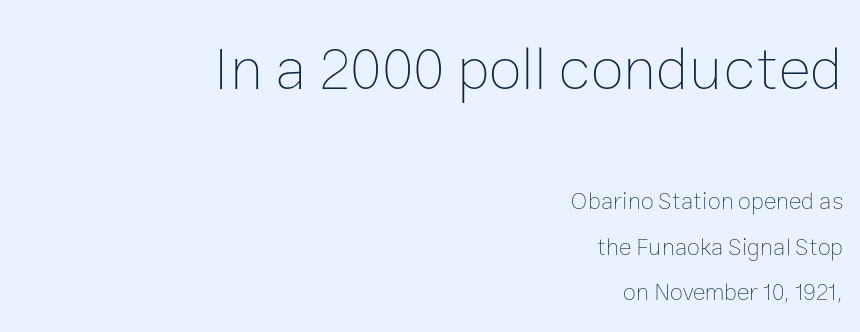
The image shows 61 px thin type, upright; set right-aligned, line spacing 1.88x, normal letter spacing, not underlined; the first (top) block is 2.54x larger; low stroke contrast and a medium x-height.
